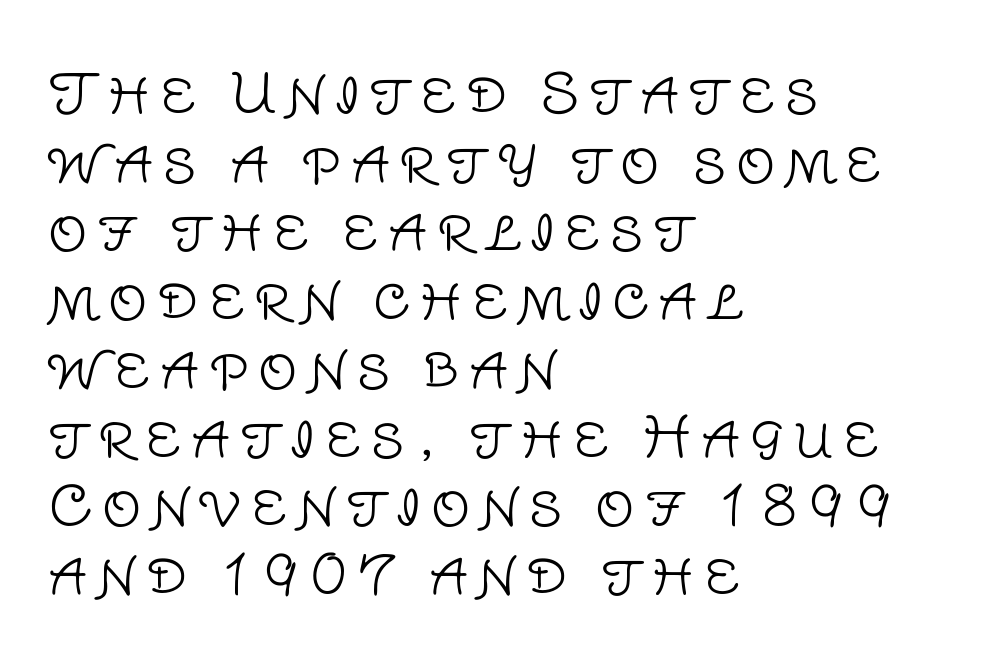
{"serif": "no", "bold": "no", "weight": "light", "width": "normal", "stroke_contrast": "low", "x_height": "large", "monospaced": "no", "underline": "no", "align": "left", "line_spacing": "normal", "line_spacing_ratio": 1.25, "glyph_px": 55}
